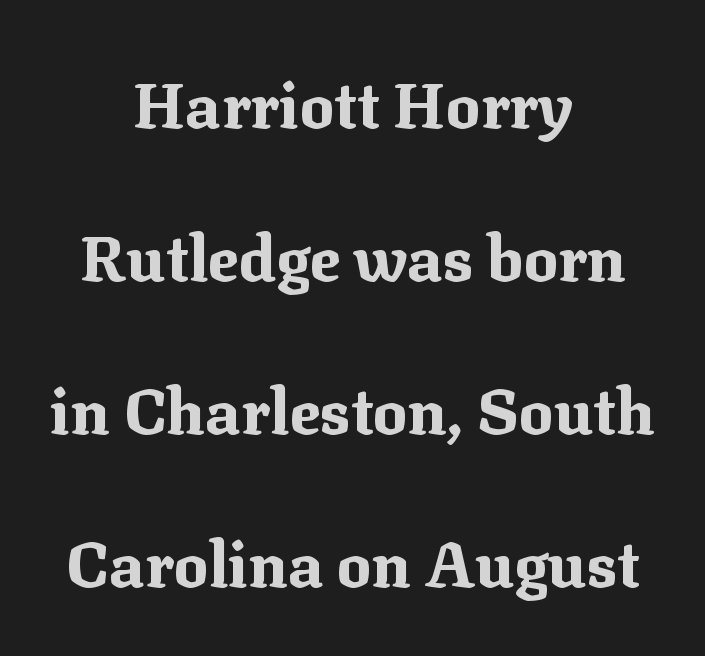
The image shows 64 px bold serif type, upright; set centered, loose line spacing (2.39x), normal letter spacing, not underlined; medium stroke contrast and a medium x-height.
